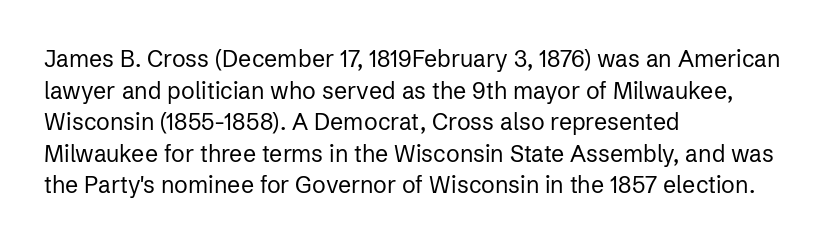
Q: Is the text bold? A: No.
Q: Is the text italic (slanted)? A: No, it is upright.
Q: Is the text underlined? A: No.
Q: How is the paragraph aligned? A: Left-aligned.
Q: Is the spacing between letters normal or unusually wide? A: Normal.
Q: Is the spacing between lines tight, normal or loose? A: Normal.
